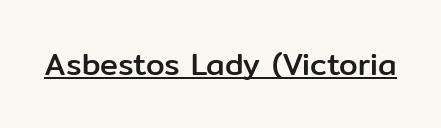
Q: Is the text italic (slanted)? A: No, it is upright.
Q: Is the typeface a serif or a sans-serif typeface? A: Sans-serif.
Q: Is the text underlined? A: Yes.
Q: Is the spacing between letters normal or unusually wide? A: Normal.
Q: Width (condensed, normal, or wide)? A: Normal.
Q: Stroke contrast? A: Low.
Q: x-height? A: Medium.
Q: Monospaced? A: No.
